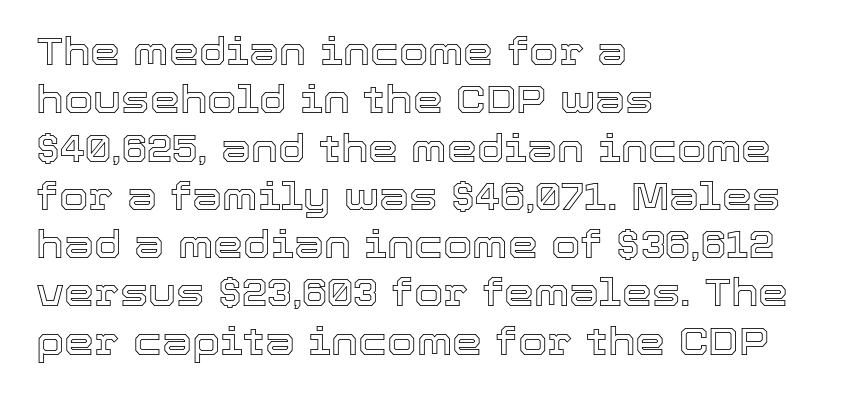
{"italic": "no", "width": "normal", "x_height": "medium", "monospaced": "no", "underline": "no", "align": "left", "line_spacing": "normal", "line_spacing_ratio": 1.27, "letter_spacing": "normal", "letter_spacing_em": 0.0, "glyph_px": 38}
